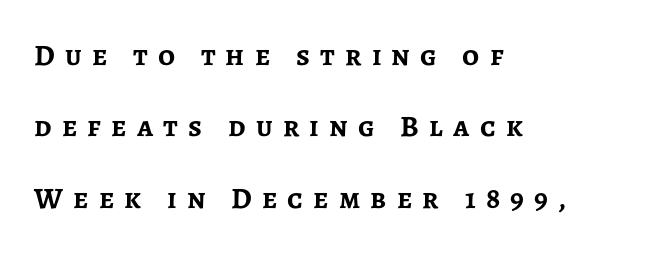
The image shows 30 px semibold sans-serif type, upright; set left-aligned, loose line spacing (2.38x), unusually wide letter spacing (+0.34 em), not underlined; low stroke contrast and a medium x-height.
